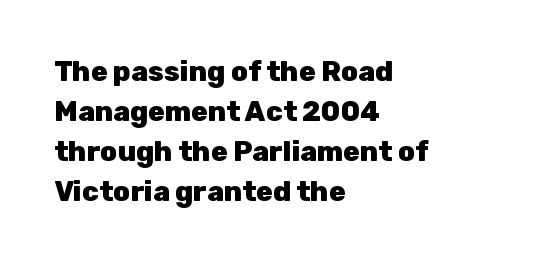
{"serif": "no", "italic": "no", "bold": "yes", "weight": "heavy", "width": "normal", "stroke_contrast": "low", "x_height": "medium", "monospaced": "no", "underline": "no", "align": "left", "line_spacing": "normal", "line_spacing_ratio": 1.43, "letter_spacing": "normal", "letter_spacing_em": 0.0, "glyph_px": 28}
